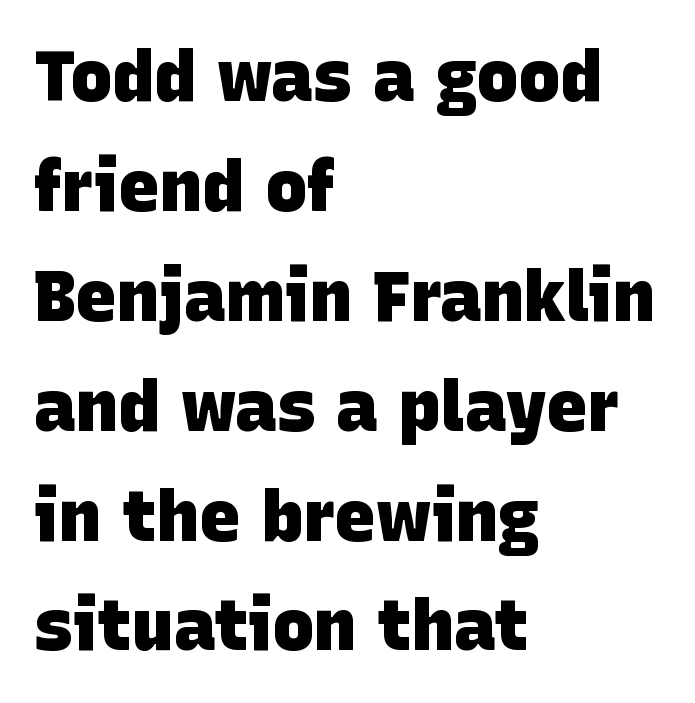
{"serif": "no", "bold": "yes", "weight": "heavy", "width": "normal", "stroke_contrast": "low", "x_height": "large", "monospaced": "no", "underline": "no", "align": "left", "line_spacing": "normal", "line_spacing_ratio": 1.57, "letter_spacing": "normal", "letter_spacing_em": 0.0, "glyph_px": 70}
